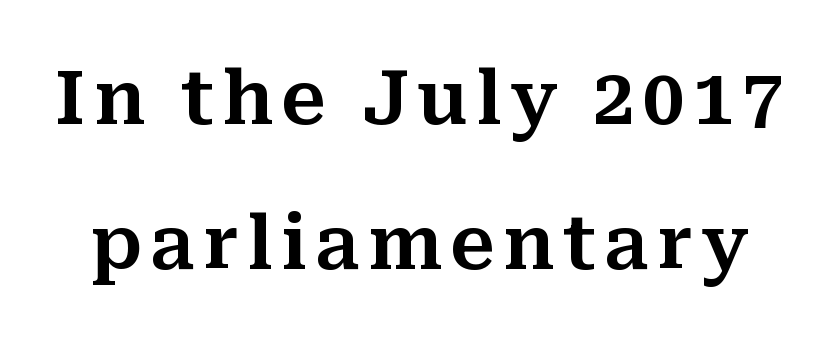
The image shows 74 px serif type, upright; set loose line spacing (1.96x), not underlined; medium stroke contrast and a medium x-height.
